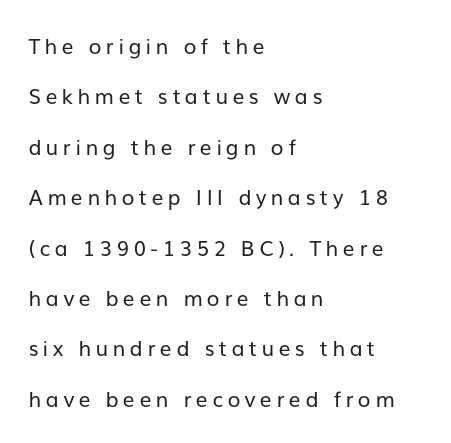
What stands out about the letter spacing? Its width — letters are far apart. The letters look calm and open, with moderate or lighter stems. Bare-footed words on every line. Visually the block forms a straight wall on the left and a jagged coastline on the right.
